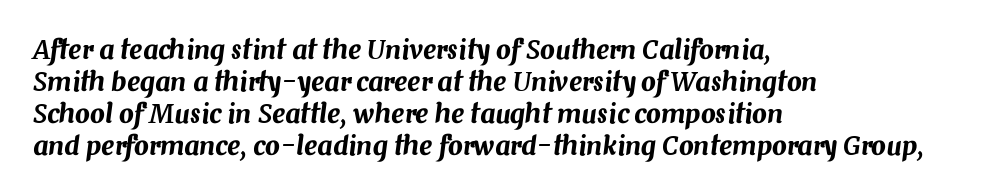
{"italic": "yes", "lean": "right", "slant_degrees": 7, "underline": "no", "align": "left", "line_spacing_ratio": 1.23, "letter_spacing": "normal", "letter_spacing_em": 0.0, "glyph_px": 26}
